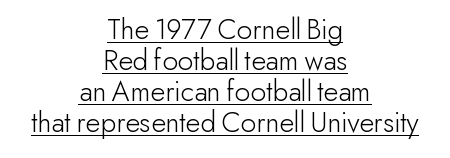
{"serif": "no", "italic": "no", "bold": "no", "weight": "light", "width": "normal", "stroke_contrast": "low", "x_height": "small", "monospaced": "no", "underline": "yes", "align": "center", "line_spacing": "tight", "line_spacing_ratio": 1.03, "letter_spacing": "normal", "letter_spacing_em": 0.0, "glyph_px": 30}
